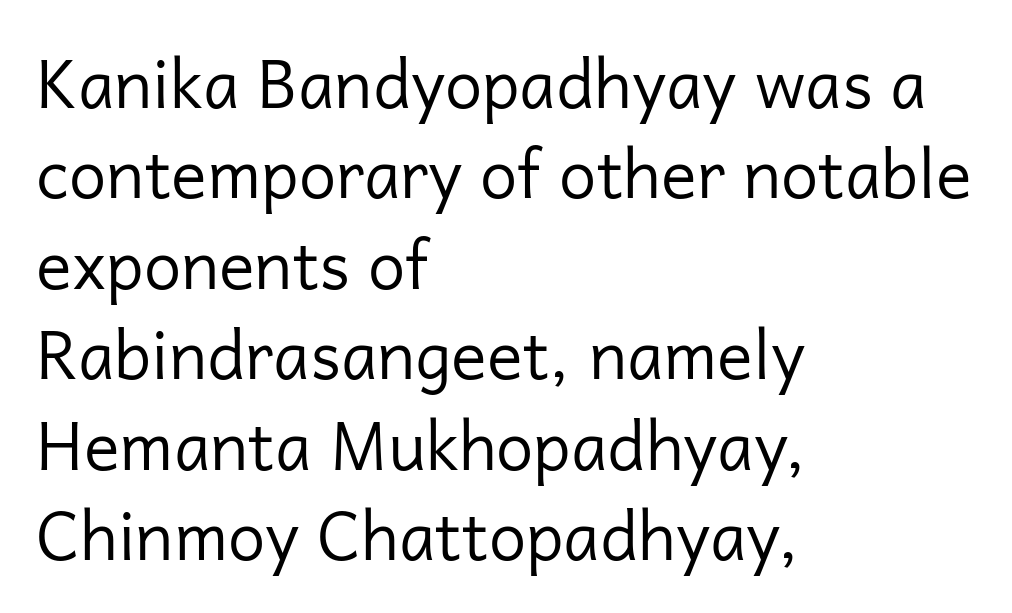
Q: Is the text bold? A: No.
Q: Is the text italic (slanted)? A: No, it is upright.
Q: Is the typeface a serif or a sans-serif typeface? A: Sans-serif.
Q: Is the text underlined? A: No.
Q: How is the paragraph aligned? A: Left-aligned.
Q: Is the spacing between letters normal or unusually wide? A: Normal.
Q: Is the spacing between lines tight, normal or loose? A: Normal.
Q: Width (condensed, normal, or wide)? A: Normal.
Q: Stroke contrast? A: Low.
Q: x-height? A: Medium.
Q: Monospaced? A: No.
